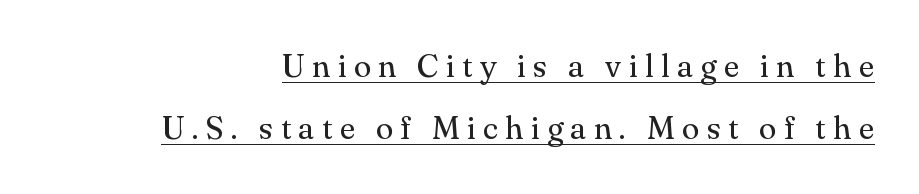
The image shows 32 px regular-weight serif type, upright; set loose line spacing (1.94x), unusually wide letter spacing (+0.23 em), underlined; medium stroke contrast and a small x-height.
